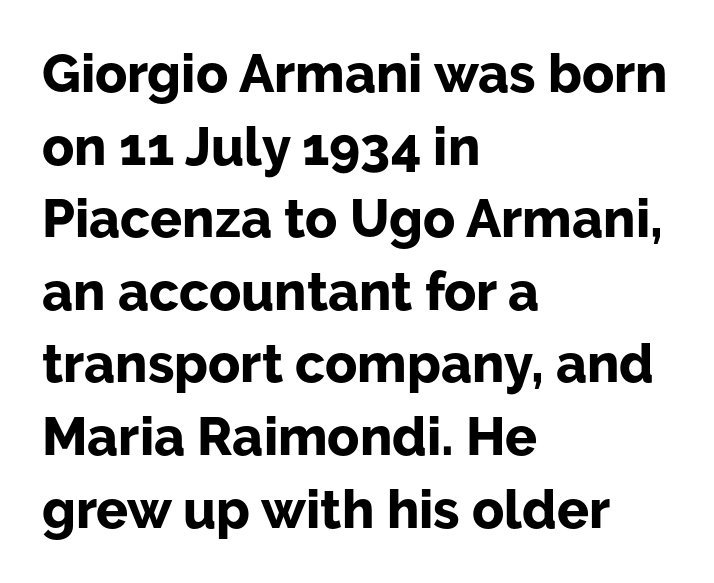
{"serif": "no", "italic": "no", "bold": "yes", "weight": "bold", "width": "normal", "stroke_contrast": "low", "x_height": "medium", "monospaced": "no", "underline": "no", "align": "left", "line_spacing": "normal", "line_spacing_ratio": 1.37, "letter_spacing": "normal", "letter_spacing_em": 0.0, "glyph_px": 53}
